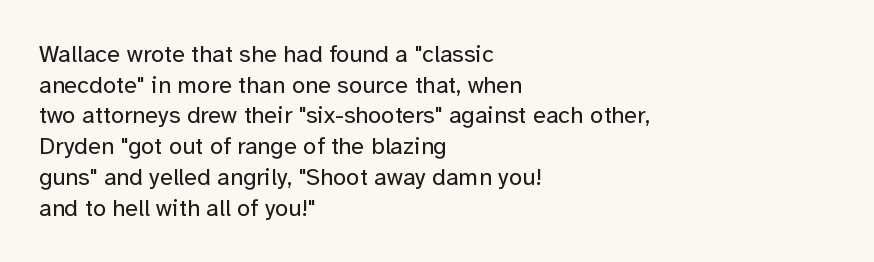
{"italic": "no", "bold": "no", "underline": "no", "align": "left", "line_spacing": "normal", "line_spacing_ratio": 1.28, "letter_spacing": "normal", "letter_spacing_em": 0.0, "glyph_px": 24}
